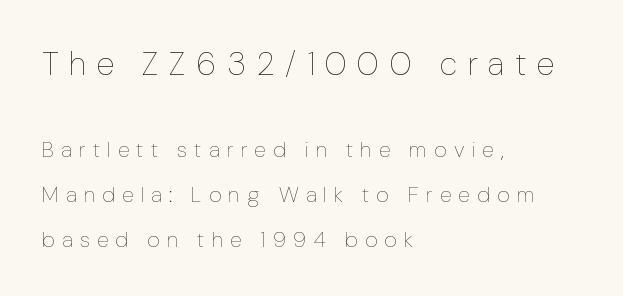
Here the glyphs are tracked loosely, breaking word shapes into spaced letters. Whoever set this made the first block the dominant, larger element. If you drew a ruler down the left edge, every line would touch it. In terms of leading, this rendering errs on the spacious side.
